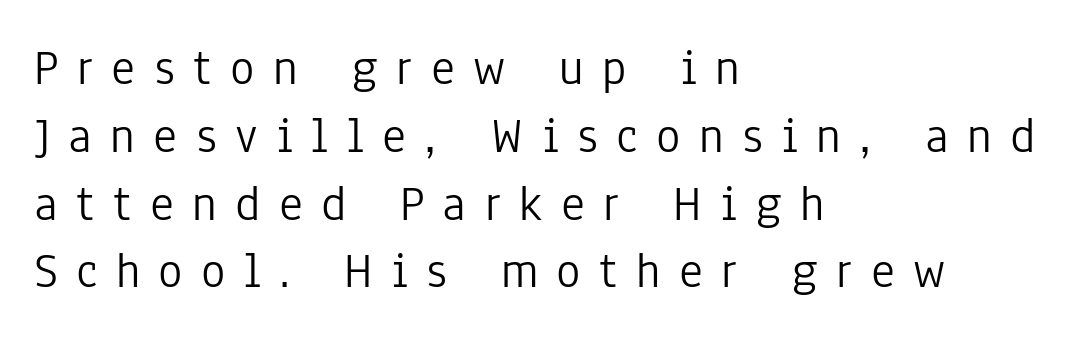
The image shows 51 px light, condensed sans-serif type, upright; set left-aligned, normal line spacing (1.33x), unusually wide letter spacing (+0.36 em), not underlined; low stroke contrast and a medium x-height.
